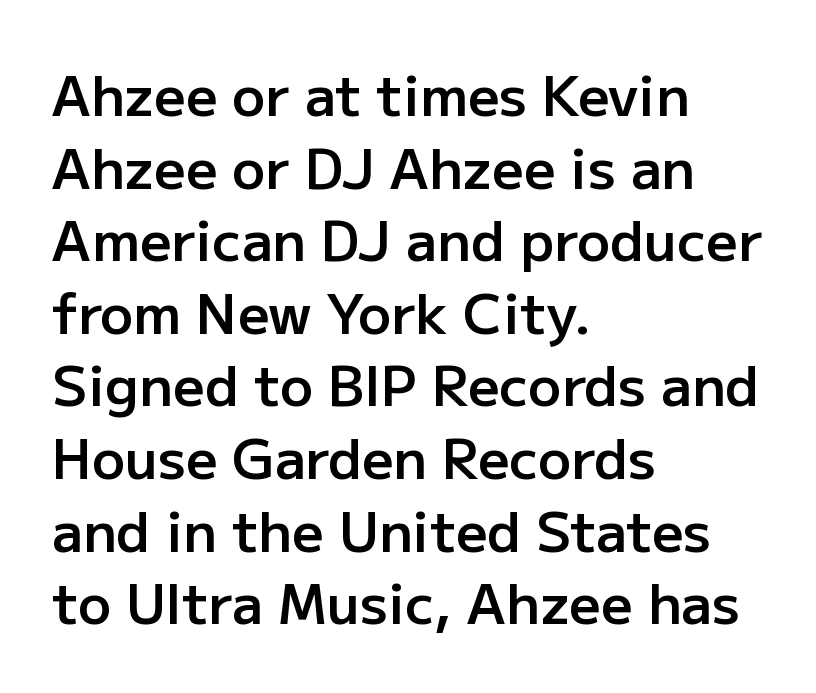
{"serif": "no", "italic": "no", "bold": "semi", "weight": "semibold", "width": "normal", "stroke_contrast": "low", "x_height": "medium", "monospaced": "no", "underline": "no", "align": "left", "line_spacing": "normal", "line_spacing_ratio": 1.32, "letter_spacing": "normal", "letter_spacing_em": 0.0, "glyph_px": 55}
